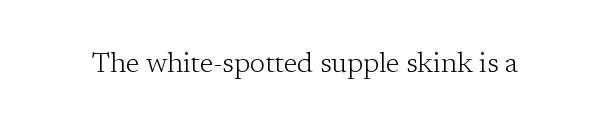
Q: Is the text bold? A: No.
Q: Is the text italic (slanted)? A: No, it is upright.
Q: Is the typeface a serif or a sans-serif typeface? A: Serif.
Q: Is the text underlined? A: No.
Q: Is the spacing between letters normal or unusually wide? A: Normal.
Q: Width (condensed, normal, or wide)? A: Normal.
Q: Stroke contrast? A: Low.
Q: x-height? A: Medium.
Q: Monospaced? A: No.
